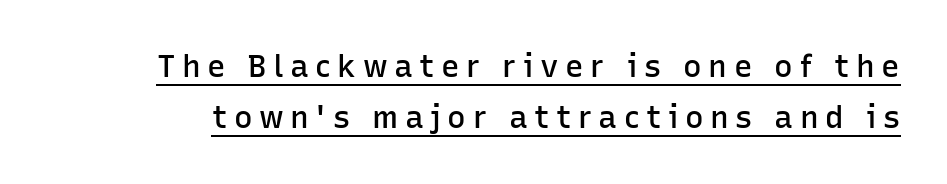
Q: Is the text bold? A: Semi-bold.
Q: Is the text italic (slanted)? A: No, it is upright.
Q: Is the typeface a serif or a sans-serif typeface? A: Sans-serif.
Q: Is the text underlined? A: Yes.
Q: Is the spacing between letters normal or unusually wide? A: Unusually wide.
Q: Is the spacing between lines tight, normal or loose? A: Normal.
Q: Width (condensed, normal, or wide)? A: Normal.
Q: Stroke contrast? A: Low.
Q: x-height? A: Medium.
Q: Monospaced? A: No.
